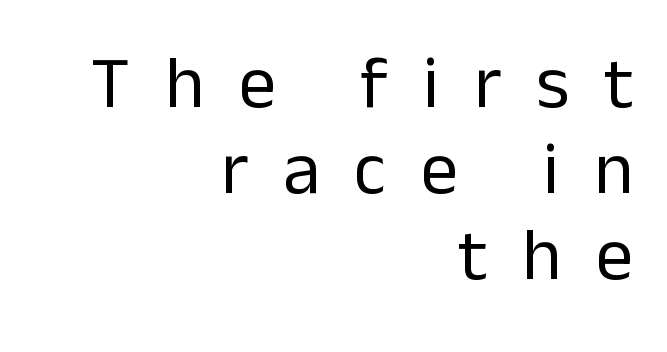
The letters look calm and open, with moderate or lighter stems. The horizontal fit of the characters is loose and conspicuously gappy. The lettering stays uniformly vertical, giving the passage a roman look. You could not count columns in this text — the font is proportionally spaced.
